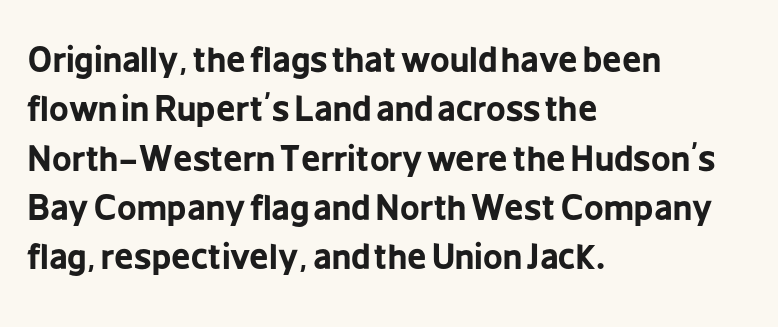
Q: Is the text bold? A: Yes.
Q: Is the text italic (slanted)? A: No, it is upright.
Q: Is the typeface a serif or a sans-serif typeface? A: Sans-serif.
Q: Is the text underlined? A: No.
Q: How is the paragraph aligned? A: Left-aligned.
Q: Is the spacing between letters normal or unusually wide? A: Normal.
Q: Is the spacing between lines tight, normal or loose? A: Normal.
Q: Width (condensed, normal, or wide)? A: Condensed.
Q: Stroke contrast? A: Low.
Q: x-height? A: Medium.
Q: Monospaced? A: No.
